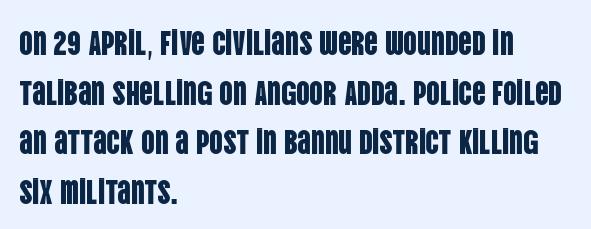
Q: Is the text italic (slanted)? A: No, it is upright.
Q: Is the typeface a serif or a sans-serif typeface? A: Sans-serif.
Q: Is the text underlined? A: No.
Q: How is the paragraph aligned? A: Left-aligned.
Q: Is the spacing between letters normal or unusually wide? A: Normal.
Q: Is the spacing between lines tight, normal or loose? A: Normal.
Q: Width (condensed, normal, or wide)? A: Condensed.
Q: Stroke contrast? A: Low.
Q: x-height? A: Large.
Q: Monospaced? A: No.
